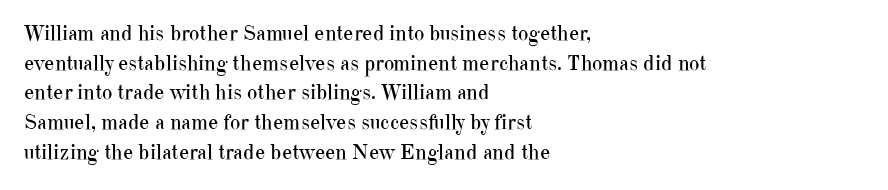
{"italic": "no", "bold": "no", "underline": "no", "align": "left", "line_spacing": "normal", "line_spacing_ratio": 1.35, "letter_spacing": "normal", "letter_spacing_em": 0.0, "glyph_px": 22}
